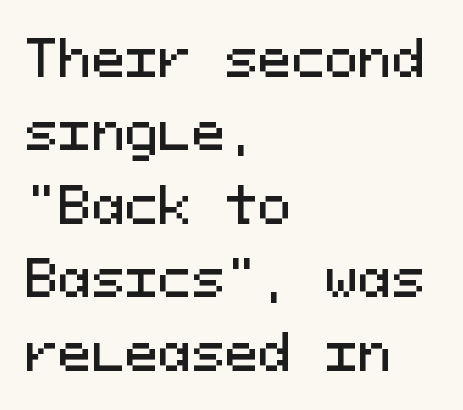
The block of text has a typical density, with ordinary space between rows. The glyphs are unaccompanied by any horizontal stroke below them. These lines were composed using upright roman letters. Look at the bottom of the vertical strokes: they stop flat, with no serifs. The tracking reads as untouched default to a designer's eye.
